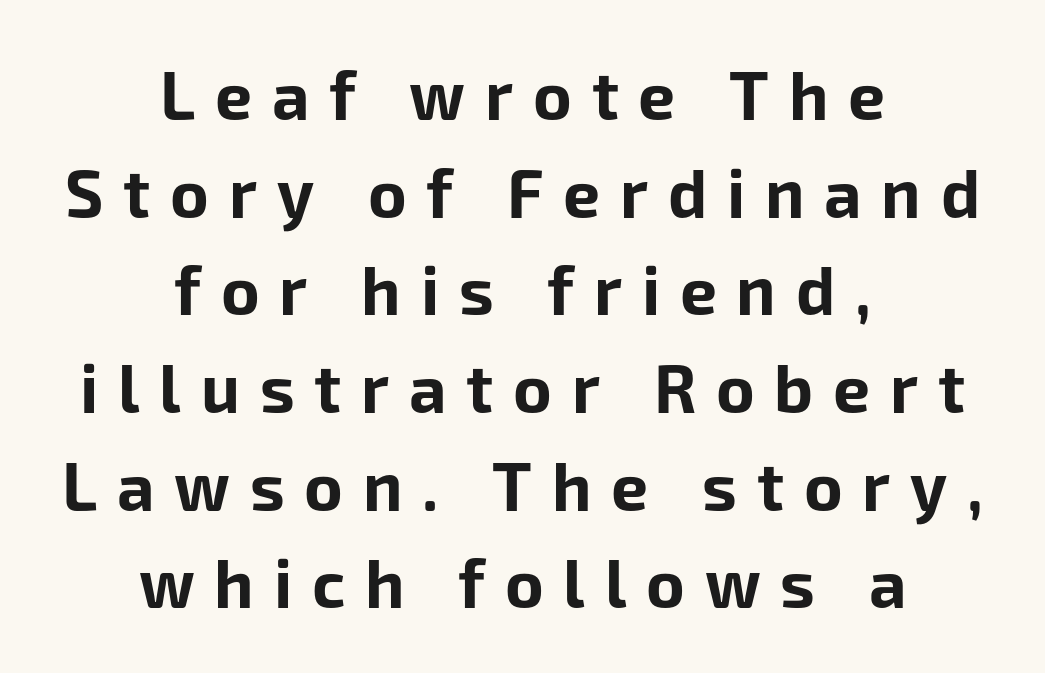
{"serif": "no", "italic": "no", "bold": "yes", "weight": "bold", "width": "normal", "stroke_contrast": "low", "x_height": "medium", "monospaced": "no", "underline": "no", "align": "center", "line_spacing": "normal", "line_spacing_ratio": 1.48, "letter_spacing": "wide", "letter_spacing_em": 0.3, "glyph_px": 66}
